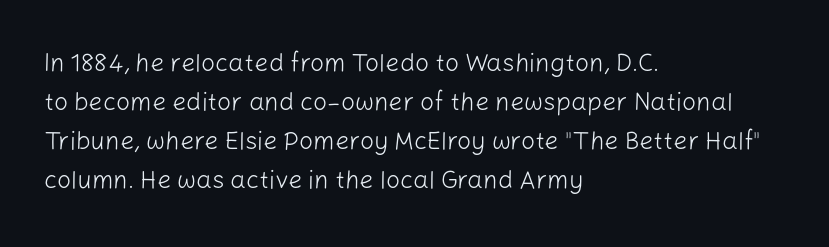
Q: Is the text bold? A: No.
Q: Is the text italic (slanted)? A: No, it is upright.
Q: Is the text underlined? A: No.
Q: How is the paragraph aligned? A: Left-aligned.
Q: Is the spacing between letters normal or unusually wide? A: Normal.
Q: Is the spacing between lines tight, normal or loose? A: Normal.
